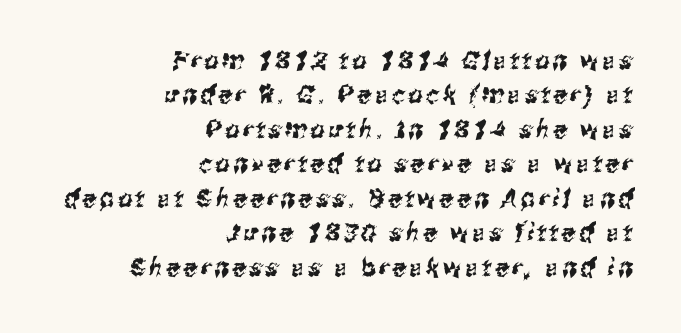
{"underline": "no", "align": "right", "line_spacing": "normal", "line_spacing_ratio": 1.38, "glyph_px": 25}
